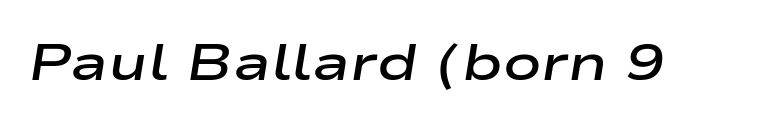
{"italic": "yes", "lean": "right", "slant_degrees": 9, "bold": "semi", "weight": "semibold", "width": "wide", "stroke_contrast": "low", "x_height": "medium", "monospaced": "no", "underline": "no", "letter_spacing": "normal", "letter_spacing_em": 0.0, "glyph_px": 51}
